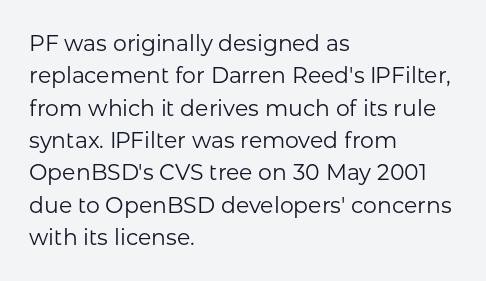
Q: Is the text bold? A: No.
Q: Is the text italic (slanted)? A: No, it is upright.
Q: Is the text underlined? A: No.
Q: How is the paragraph aligned? A: Left-aligned.
Q: Is the spacing between letters normal or unusually wide? A: Normal.
Q: Is the spacing between lines tight, normal or loose? A: Normal.
